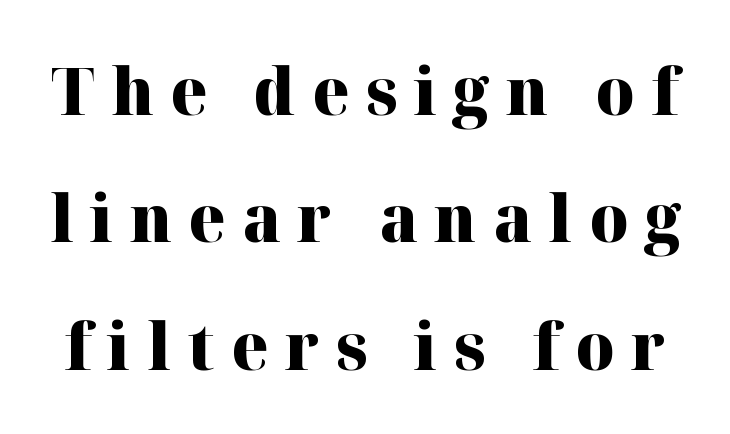
Q: Is the text bold? A: Yes.
Q: Is the text italic (slanted)? A: No, it is upright.
Q: Is the typeface a serif or a sans-serif typeface? A: Serif.
Q: Is the text underlined? A: No.
Q: Is the spacing between letters normal or unusually wide? A: Unusually wide.
Q: Is the spacing between lines tight, normal or loose? A: Loose.
Q: Width (condensed, normal, or wide)? A: Normal.
Q: Stroke contrast? A: High.
Q: x-height? A: Medium.
Q: Monospaced? A: No.
